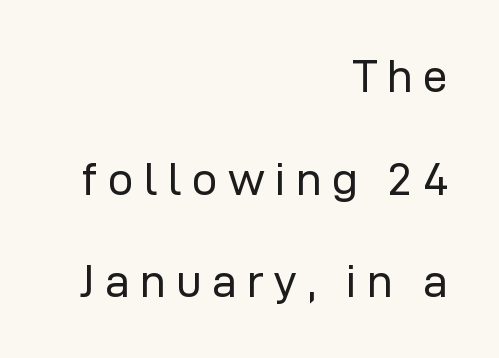
{"serif": "no", "italic": "no", "bold": "no", "weight": "regular", "width": "normal", "stroke_contrast": "low", "x_height": "medium", "monospaced": "no", "underline": "no", "align": "right", "line_spacing": "loose", "line_spacing_ratio": 2.28, "letter_spacing": "wide", "letter_spacing_em": 0.23, "glyph_px": 45}
